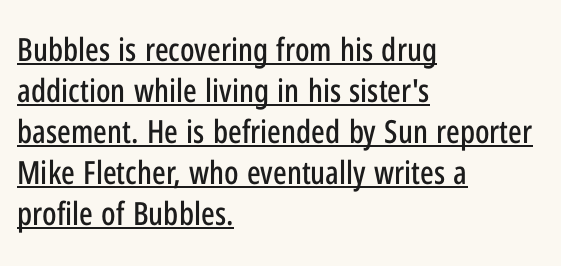
{"serif": "no", "italic": "no", "width": "condensed", "stroke_contrast": "low", "x_height": "medium", "monospaced": "no", "underline": "yes", "align": "left", "line_spacing": "normal", "line_spacing_ratio": 1.28, "letter_spacing": "normal", "letter_spacing_em": 0.0, "glyph_px": 32}
